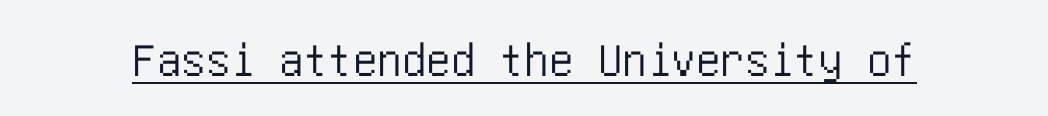
The image shows 49 px condensed sans-serif type, upright; set normal letter spacing, underlined; low stroke contrast and a large x-height.
